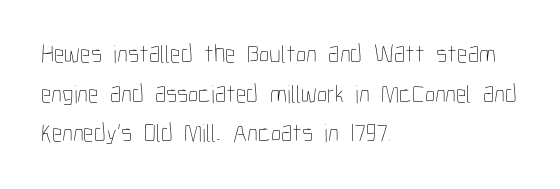
Q: Is the text bold? A: No.
Q: Is the text italic (slanted)? A: No, it is upright.
Q: Is the text underlined? A: No.
Q: How is the paragraph aligned? A: Left-aligned.
Q: Is the spacing between letters normal or unusually wide? A: Normal.
Q: Is the spacing between lines tight, normal or loose? A: Normal.
